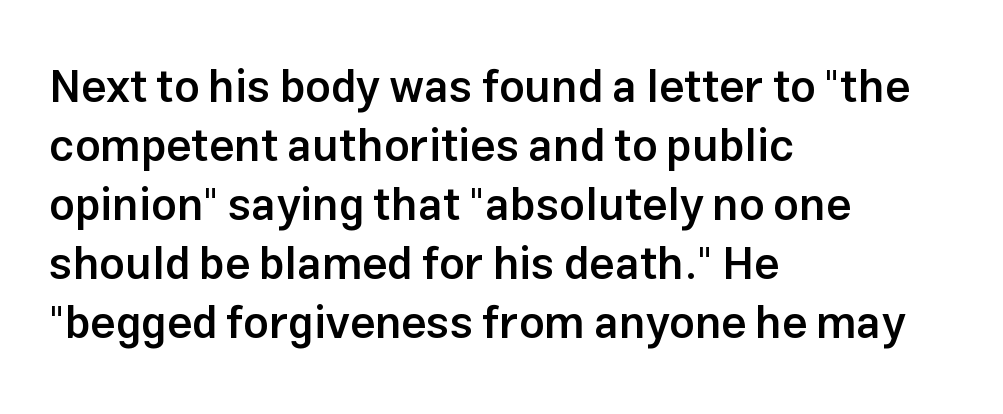
Q: Is the text bold? A: Semi-bold.
Q: Is the text italic (slanted)? A: No, it is upright.
Q: Is the typeface a serif or a sans-serif typeface? A: Sans-serif.
Q: Is the text underlined? A: No.
Q: How is the paragraph aligned? A: Left-aligned.
Q: Is the spacing between letters normal or unusually wide? A: Normal.
Q: Is the spacing between lines tight, normal or loose? A: Normal.
Q: Width (condensed, normal, or wide)? A: Normal.
Q: Stroke contrast? A: Low.
Q: x-height? A: Medium.
Q: Monospaced? A: No.
